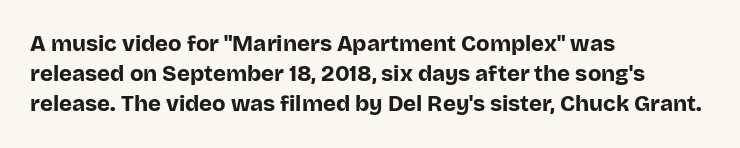
Q: Is the text bold? A: Yes.
Q: Is the text italic (slanted)? A: No, it is upright.
Q: Is the text underlined? A: No.
Q: How is the paragraph aligned? A: Left-aligned.
Q: Is the spacing between letters normal or unusually wide? A: Normal.
Q: Is the spacing between lines tight, normal or loose? A: Normal.
